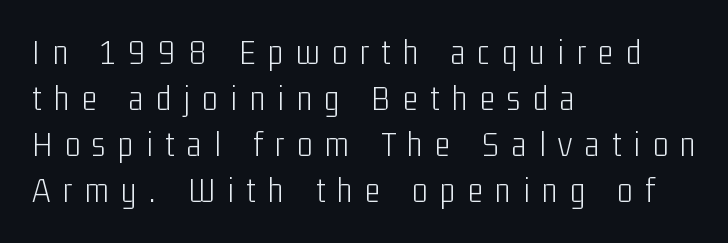
{"serif": "no", "italic": "no", "bold": "no", "weight": "light", "width": "condensed", "stroke_contrast": "low", "x_height": "medium", "monospaced": "no", "underline": "no", "align": "left", "line_spacing": "normal", "line_spacing_ratio": 1.28, "letter_spacing": "wide", "letter_spacing_em": 0.35, "glyph_px": 36}
